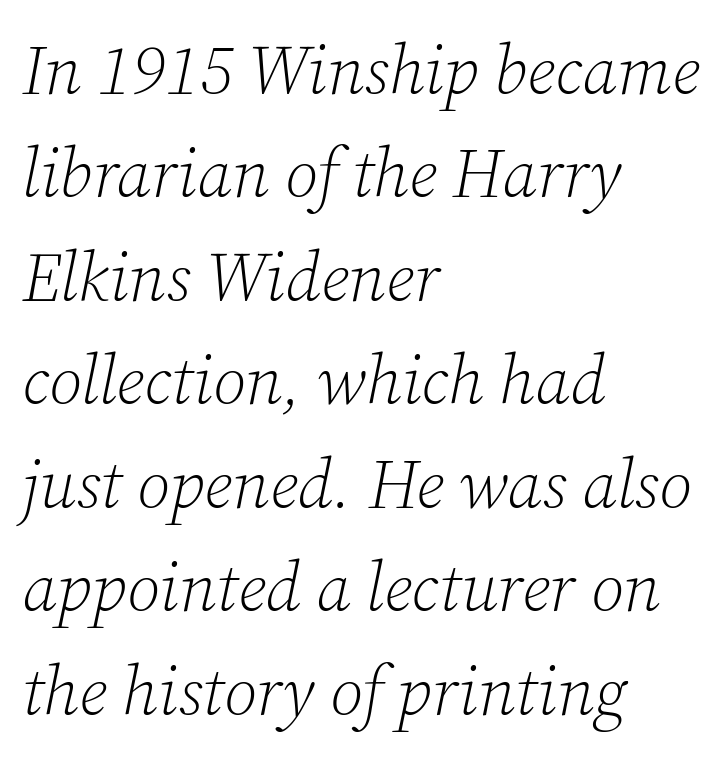
The image shows 69 px light serif type, italic (leaning right); set left-aligned, normal line spacing (1.5x), normal letter spacing, not underlined; low stroke contrast and a medium x-height.
